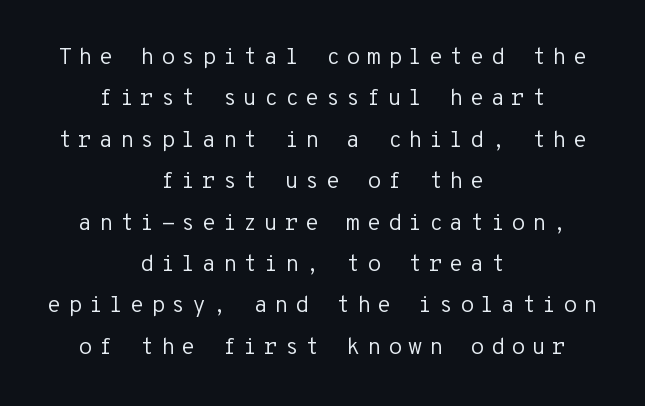
The image shows 23 px text type, upright; set centered, line spacing 1.8x, unusually wide letter spacing (+0.28 em), not underlined.
